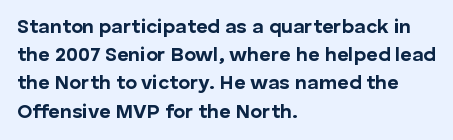
{"italic": "no", "bold": "yes", "underline": "no", "align": "left", "line_spacing": "normal", "line_spacing_ratio": 1.41, "letter_spacing": "normal", "letter_spacing_em": 0.0, "glyph_px": 20}
